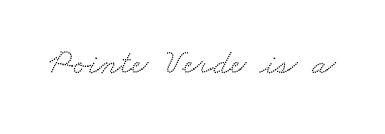
A typesetter would call this proportional, since set widths differ per character. Inter-character spacing is left at the font's built-in metrics. The gap between lines stays unmarked. The glyphs in this specimen are seriffed.
